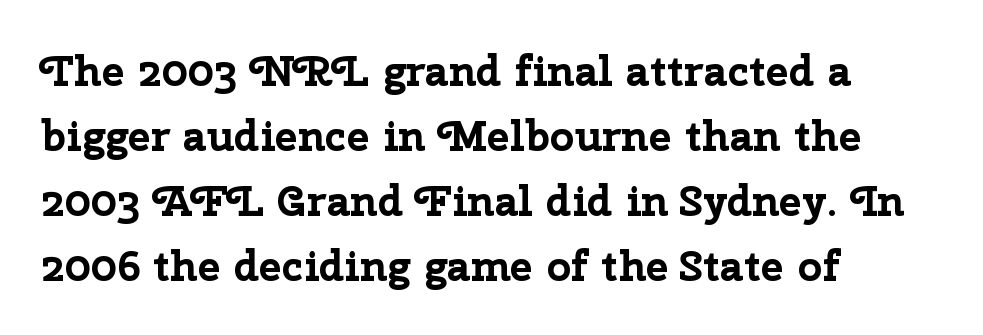
{"serif": "no", "italic": "no", "bold": "yes", "weight": "bold", "width": "normal", "stroke_contrast": "low", "x_height": "medium", "monospaced": "no", "underline": "no", "align": "left", "line_spacing": "normal", "line_spacing_ratio": 1.51, "letter_spacing": "normal", "letter_spacing_em": 0.0, "glyph_px": 43}
